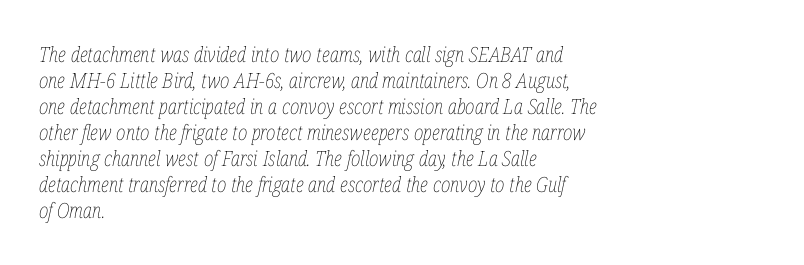
Q: Is the text bold? A: No.
Q: Is the text italic (slanted)? A: Yes, it leans right by about 12 degrees.
Q: Is the text underlined? A: No.
Q: How is the paragraph aligned? A: Left-aligned.
Q: Is the spacing between letters normal or unusually wide? A: Normal.
